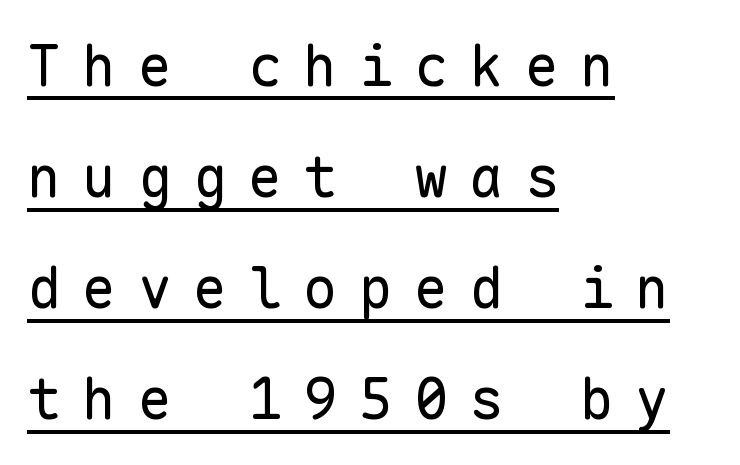
Every word sits above its own underline. The horizontal fit of the characters is loose and conspicuously gappy. This rendering uses left alignment, leaving the right contour irregular. Look at the bottom of the vertical strokes: they stop flat, with no serifs. Note the uniform advance width — an 'i' takes as much space as an 'm'.
